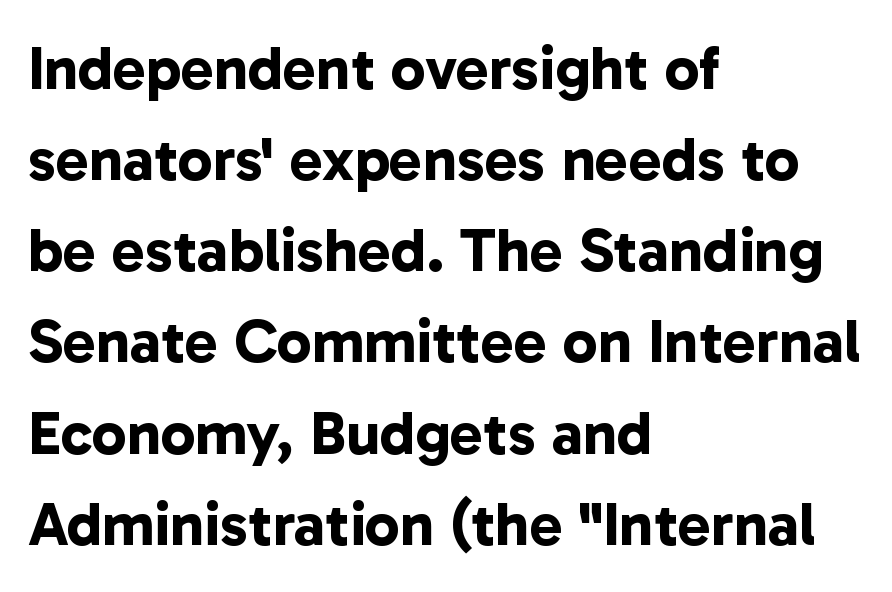
The rendering uses a moderate line-height, typical for paragraphs. One-word summary of the alignment: left. Descender tails drop into unmarked territory. Tracking here is standard; glyphs follow each other at the usual distance. In terms of weight, the rendering is a true, heavy bold. This sample uses a sans-serif face.
